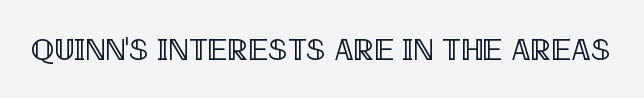
The image shows 31 px condensed type, upright; set normal letter spacing, not underlined; a large x-height.
